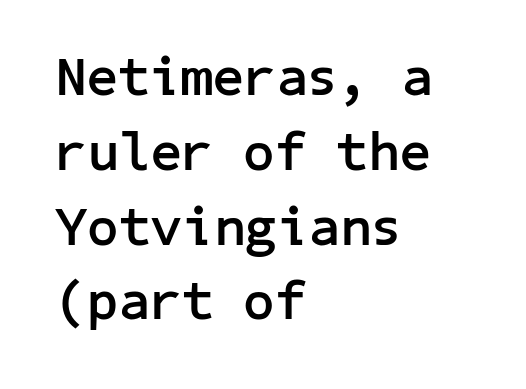
Q: Is the text bold? A: Yes.
Q: Is the text italic (slanted)? A: No, it is upright.
Q: Is the typeface a serif or a sans-serif typeface? A: Sans-serif.
Q: Is the text underlined? A: No.
Q: How is the paragraph aligned? A: Left-aligned.
Q: Is the spacing between letters normal or unusually wide? A: Normal.
Q: Is the spacing between lines tight, normal or loose? A: Normal.
Q: Width (condensed, normal, or wide)? A: Normal.
Q: Stroke contrast? A: Low.
Q: x-height? A: Medium.
